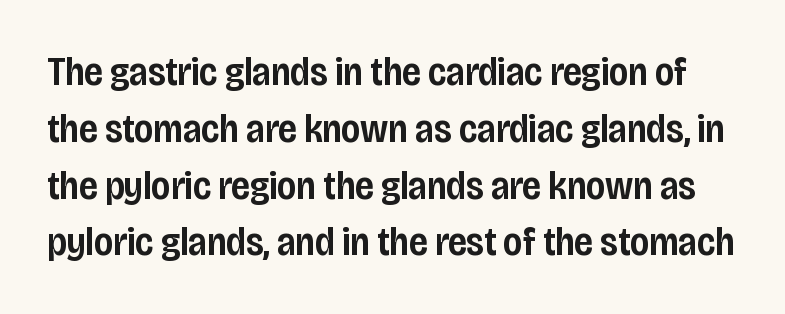
Q: Is the text bold? A: Semi-bold.
Q: Is the text italic (slanted)? A: No, it is upright.
Q: Is the typeface a serif or a sans-serif typeface? A: Sans-serif.
Q: Is the text underlined? A: No.
Q: Is the spacing between letters normal or unusually wide? A: Normal.
Q: Is the spacing between lines tight, normal or loose? A: Normal.
Q: Width (condensed, normal, or wide)? A: Condensed.
Q: Stroke contrast? A: Low.
Q: x-height? A: Large.
Q: Monospaced? A: No.
